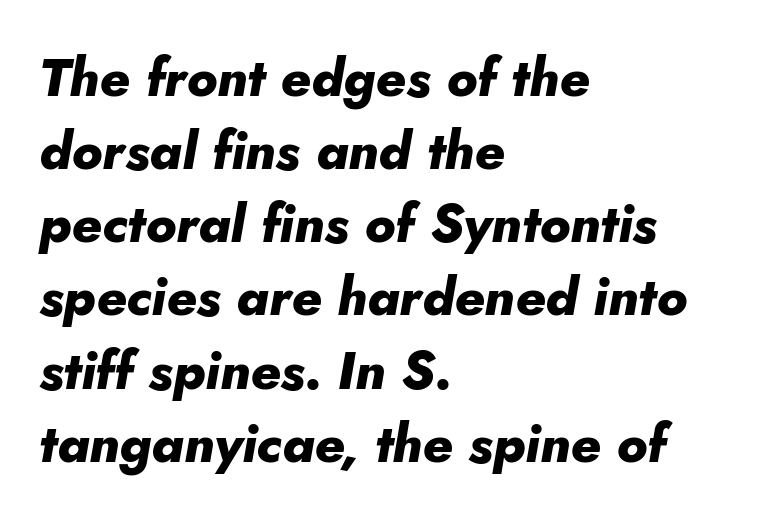
{"italic": "yes", "lean": "right", "slant_degrees": 10, "bold": "yes", "weight": "heavy", "width": "normal", "stroke_contrast": "low", "x_height": "small", "monospaced": "no", "underline": "no", "align": "left", "line_spacing": "normal", "line_spacing_ratio": 1.38, "letter_spacing": "normal", "letter_spacing_em": 0.0, "glyph_px": 53}
